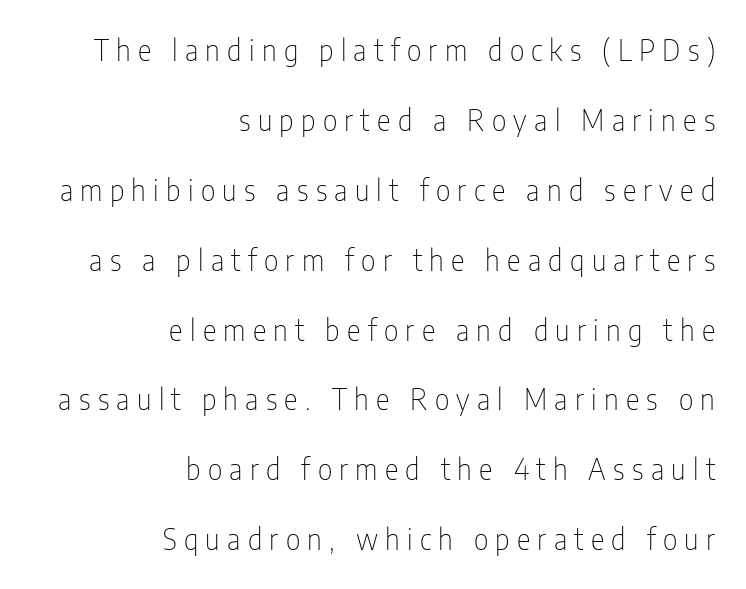
Reading down the block, your eye finds every line finishing at a fixed right position. Is this a fixed-width face? No — the glyphs have proportional, varying widths. Has an underline been added? It has not. The typeface chosen for these lines omits serifs.
